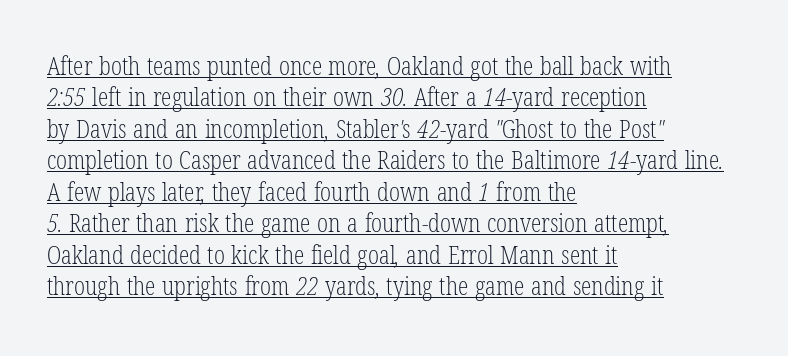
The image shows 26 px text type; set left-aligned, line spacing 1.21x, normal letter spacing, underlined.
